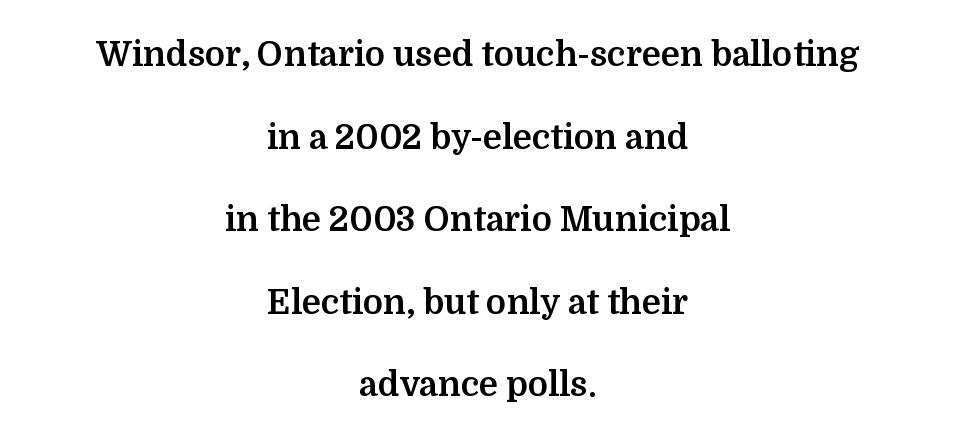
The line texture is even and compact thanks to regular tracking. The typesetter chose a symmetrical, centered arrangement here. Leading: increased. Check under the words: just untouched page. Stroke thickness is high; the sample reads as a true bold. Rendered with straight, roman letterforms.
